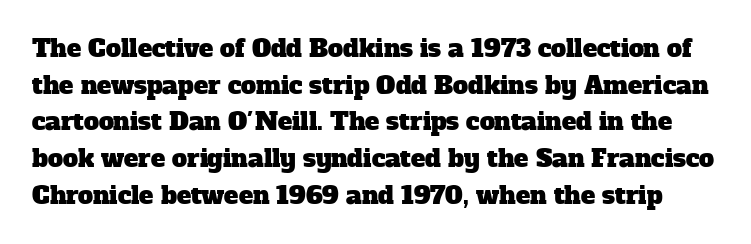
The image shows 24 px text type; set normal line spacing (1.53x), normal letter spacing, not underlined.
